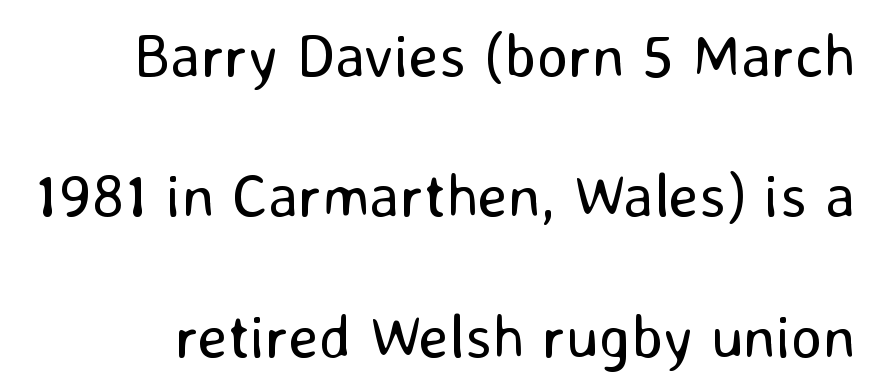
The image shows 61 px regular-weight sans-serif type, upright; set loose line spacing (2.3x), normal letter spacing, not underlined; low stroke contrast and a medium x-height.
